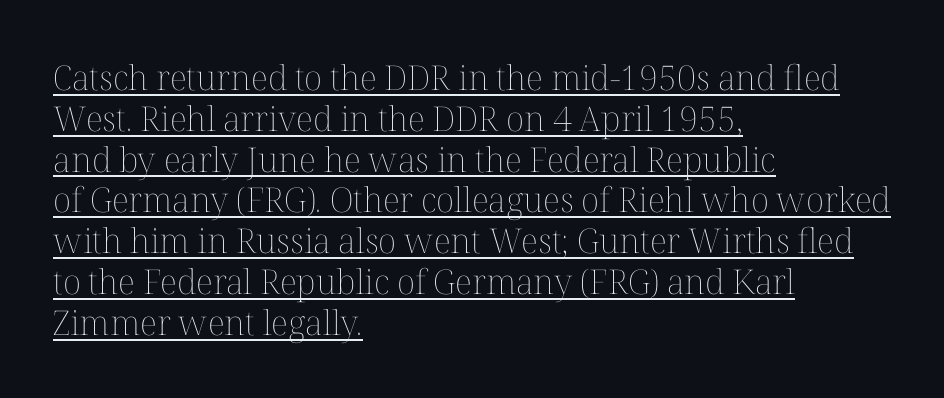
The image shows 34 px thin type, upright; set left-aligned, line spacing 1.2x, normal letter spacing, underlined; medium stroke contrast and a medium x-height.
